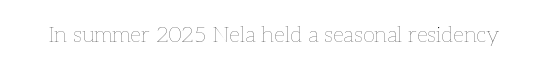
{"italic": "no", "bold": "no", "underline": "no", "letter_spacing": "normal", "letter_spacing_em": 0.0, "glyph_px": 22}
